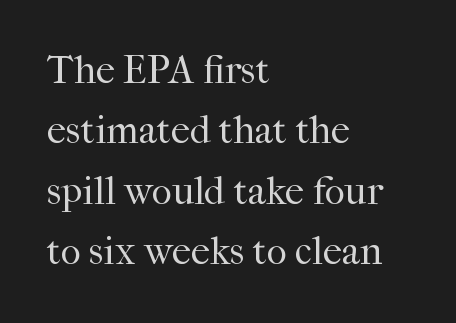
The image shows 39 px regular-weight serif type, upright; set left-aligned, normal line spacing (1.55x), normal letter spacing, not underlined; high stroke contrast and a medium x-height.
